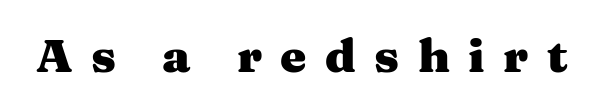
Q: Is the text bold? A: Yes.
Q: Is the text italic (slanted)? A: No, it is upright.
Q: Is the typeface a serif or a sans-serif typeface? A: Serif.
Q: Is the text underlined? A: No.
Q: Is the spacing between letters normal or unusually wide? A: Unusually wide.
Q: Width (condensed, normal, or wide)? A: Wide.
Q: Stroke contrast? A: Medium.
Q: x-height? A: Medium.
Q: Monospaced? A: No.
